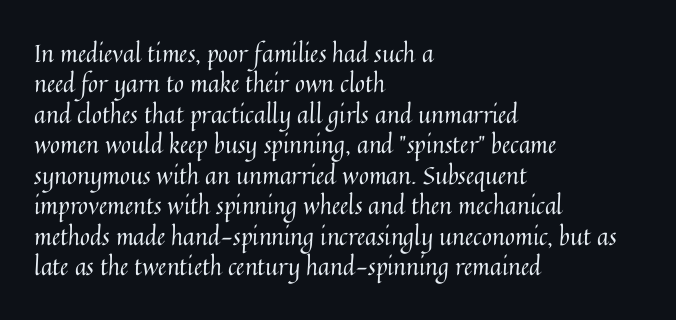
The image shows 24 px text type; set left-aligned, normal line spacing (1.27x), normal letter spacing, not underlined.
